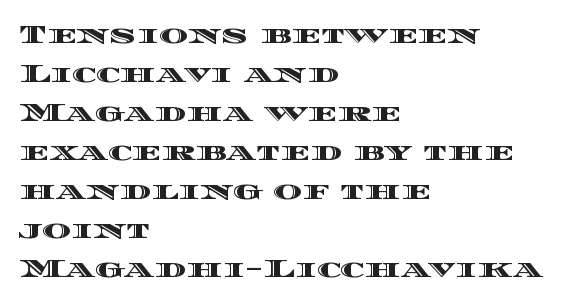
The image shows 25 px text type, upright; set left-aligned, normal line spacing (1.56x), normal letter spacing, not underlined.
